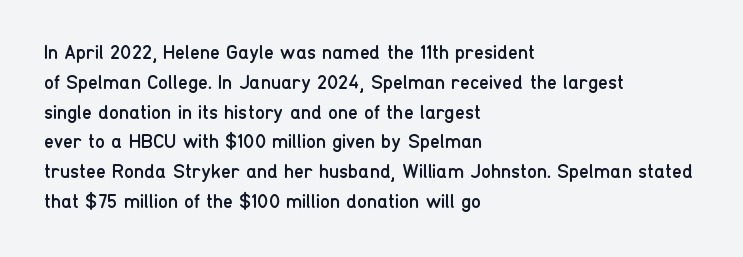
Q: Is the text bold? A: No.
Q: Is the text italic (slanted)? A: No, it is upright.
Q: Is the text underlined? A: No.
Q: How is the paragraph aligned? A: Left-aligned.
Q: Is the spacing between letters normal or unusually wide? A: Normal.
Q: Is the spacing between lines tight, normal or loose? A: Normal.
